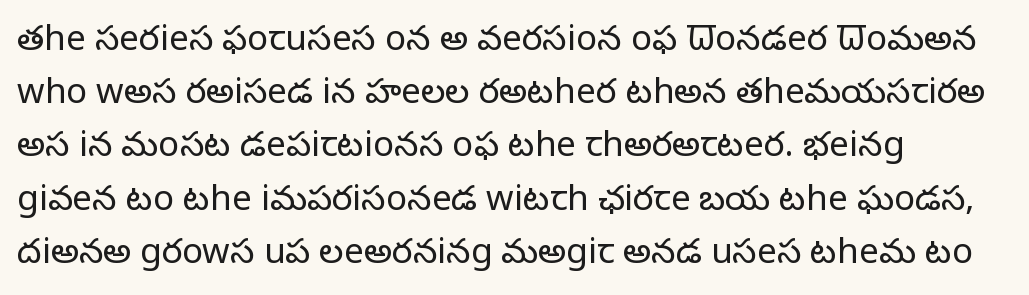
Q: Is the text bold? A: No.
Q: Is the text italic (slanted)? A: No, it is upright.
Q: Is the typeface a serif or a sans-serif typeface? A: Sans-serif.
Q: Is the text underlined? A: No.
Q: How is the paragraph aligned? A: Left-aligned.
Q: Is the spacing between letters normal or unusually wide? A: Normal.
Q: Is the spacing between lines tight, normal or loose? A: Normal.
Q: Width (condensed, normal, or wide)? A: Normal.
Q: Stroke contrast? A: Low.
Q: x-height? A: Medium.
Q: Monospaced? A: No.
